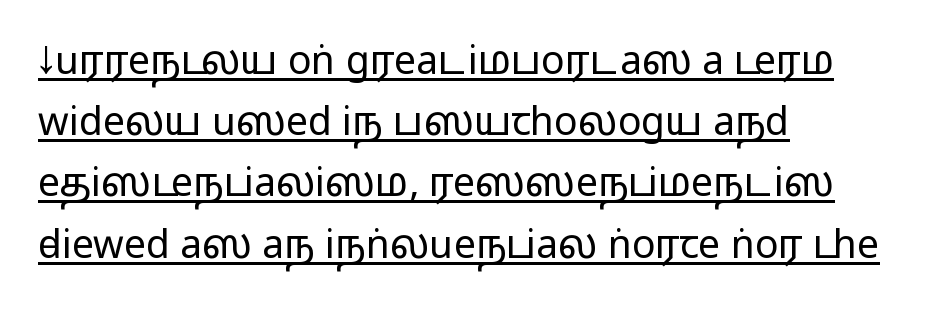
The rows are spaced the way most documents space them. Serif or sans? Sans — the stroke terminals are bare. Glance below the letters and you will spot a drawn line. Inter-character spacing is left at the font's built-in metrics.
